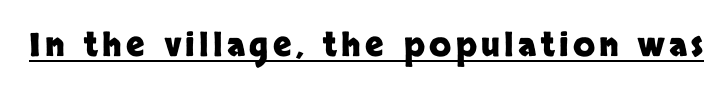
{"serif": "no", "italic": "no", "bold": "yes", "weight": "heavy", "width": "normal", "stroke_contrast": "low", "x_height": "large", "monospaced": "no", "underline": "yes", "glyph_px": 32}
